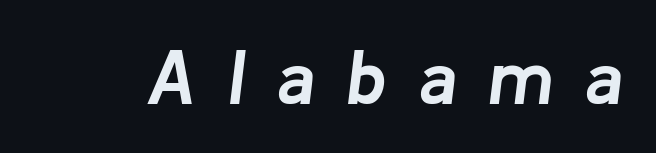
{"italic": "yes", "lean": "right", "slant_degrees": 8, "bold": "yes", "weight": "semibold", "width": "normal", "stroke_contrast": "low", "x_height": "medium", "monospaced": "no", "underline": "no", "letter_spacing": "wide", "letter_spacing_em": 0.41, "glyph_px": 76}
